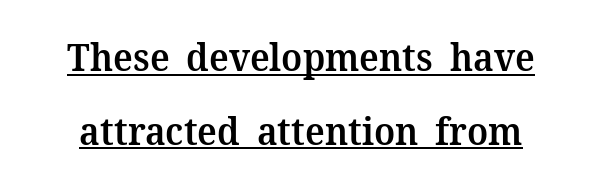
{"serif": "yes", "italic": "no", "bold": "semi", "weight": "semibold", "width": "normal", "stroke_contrast": "medium", "x_height": "medium", "monospaced": "no", "underline": "yes", "line_spacing": "loose", "line_spacing_ratio": 1.94, "letter_spacing": "normal", "letter_spacing_em": 0.0, "glyph_px": 38}
